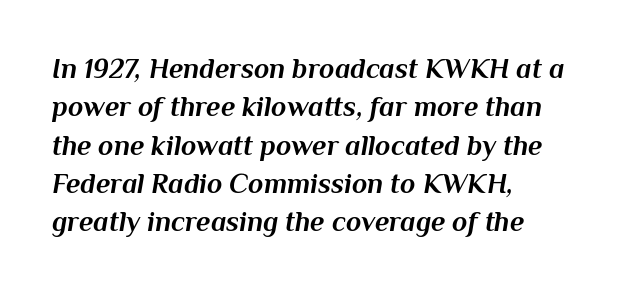
The image shows 28 px bold type, italic (leaning right); set left-aligned, normal line spacing (1.37x), normal letter spacing, not underlined; medium stroke contrast and a medium x-height.
